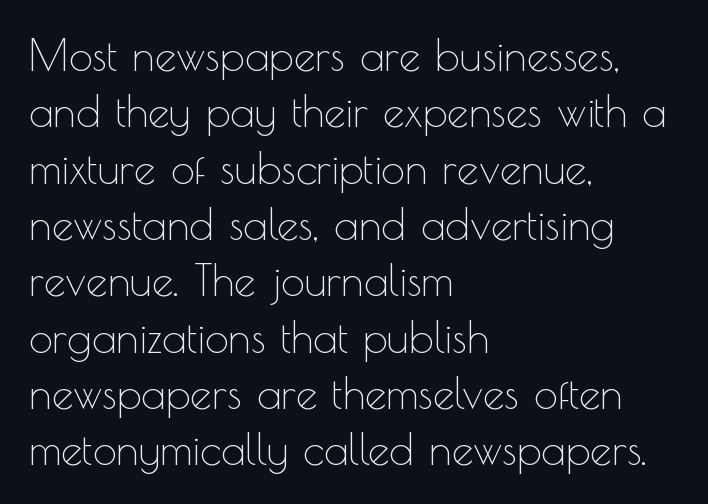
The image shows 43 px thin sans-serif type, upright; set left-aligned, normal line spacing (1.31x), normal letter spacing, not underlined; a small x-height.
